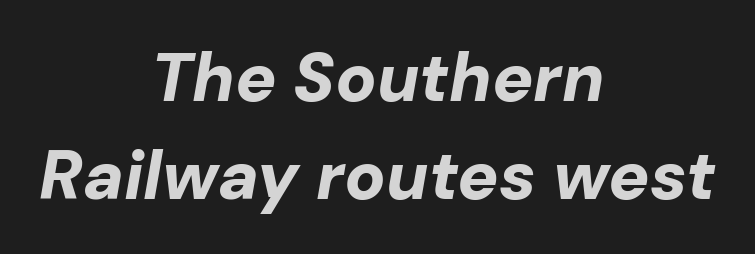
The image shows 68 px bold type, italic (leaning right); set centered, normal line spacing (1.44x), normal letter spacing, not underlined; low stroke contrast and a medium x-height.
